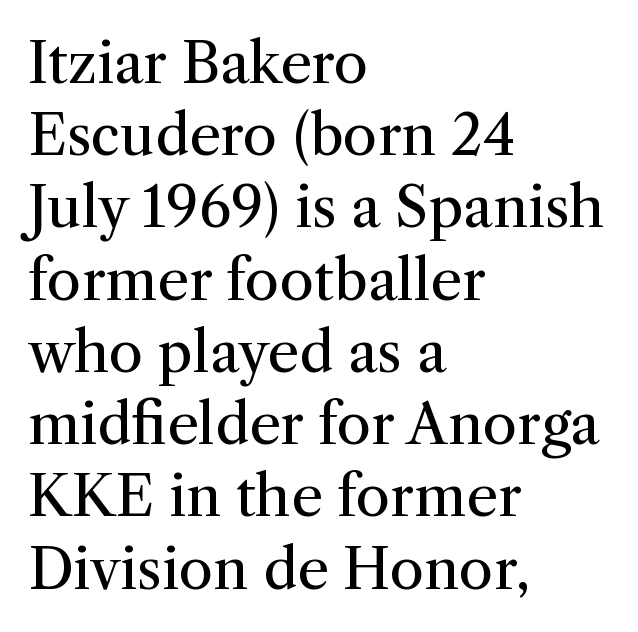
Q: Is the text bold? A: No.
Q: Is the text italic (slanted)? A: No, it is upright.
Q: Is the typeface a serif or a sans-serif typeface? A: Serif.
Q: Is the text underlined? A: No.
Q: How is the paragraph aligned? A: Left-aligned.
Q: Is the spacing between letters normal or unusually wide? A: Normal.
Q: Is the spacing between lines tight, normal or loose? A: Normal.
Q: Width (condensed, normal, or wide)? A: Normal.
Q: Stroke contrast? A: Medium.
Q: x-height? A: Medium.
Q: Monospaced? A: No.
